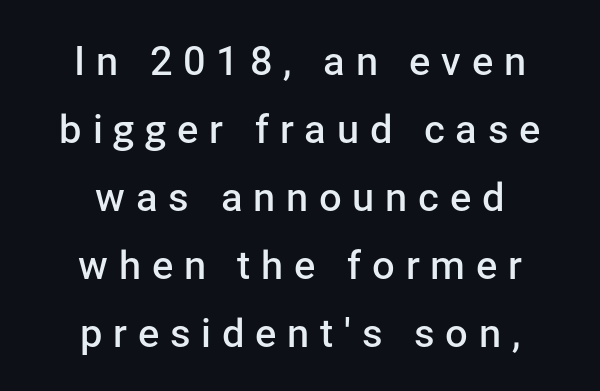
The image shows 40 px semibold sans-serif type, upright; set centered, normal line spacing (1.7x), unusually wide letter spacing (+0.27 em), not underlined; low stroke contrast and a medium x-height.
